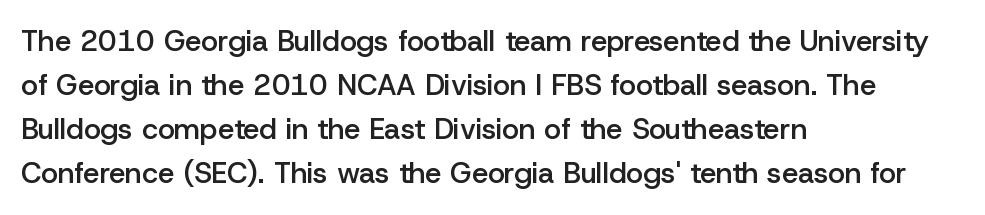
The image shows 29 px semibold sans-serif type, upright; set left-aligned, normal line spacing (1.52x), normal letter spacing, not underlined; low stroke contrast and a medium x-height.
